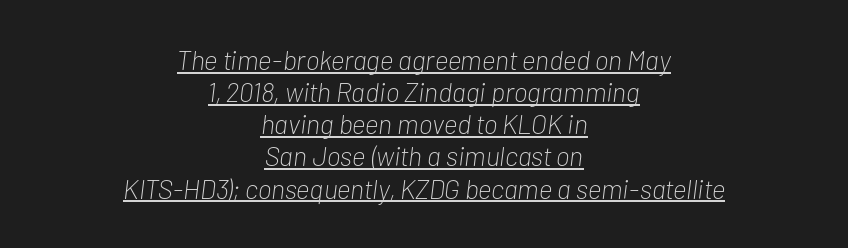
{"italic": "yes", "lean": "right", "slant_degrees": 7, "bold": "no", "underline": "yes", "align": "center", "line_spacing_ratio": 1.19, "letter_spacing": "normal", "letter_spacing_em": 0.0, "glyph_px": 27}
